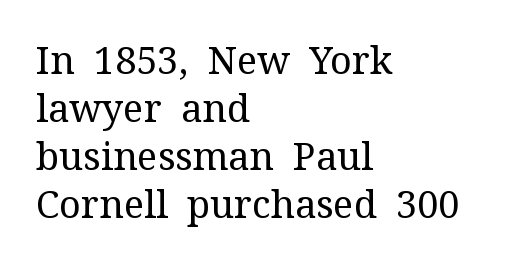
These lines are composed in type with serifs. The gaps between neighbouring characters are ordinary and unremarkable. Where is the straight margin? On the left. Does the lettering tilt? It doesn't — this is upright.
